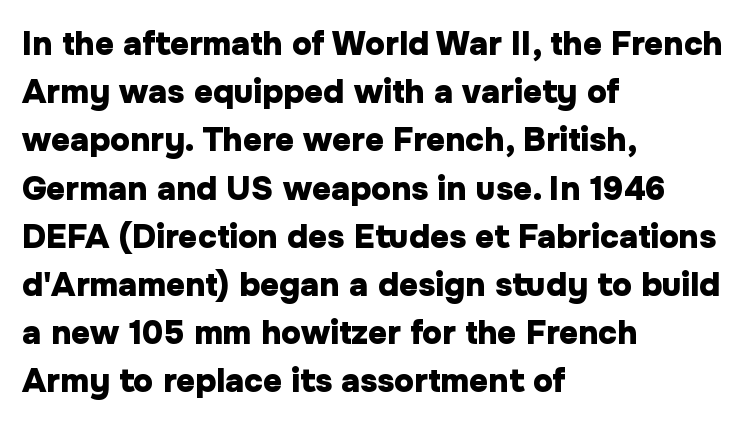
The image shows 33 px heavy sans-serif type, upright; set left-aligned, normal line spacing (1.46x), normal letter spacing, not underlined; low stroke contrast and a medium x-height.
